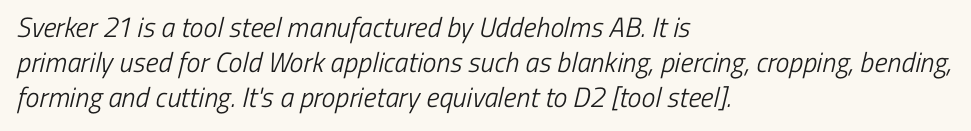
Evenly set lines give the paragraph a standard silhouette. Note: no serifs on the glyphs. Does the copy run flush right? No — it runs flush left. Stroke mass is kept to a normal reading level or below. Looks like regular typesetting: each glyph gets only the width it needs.
